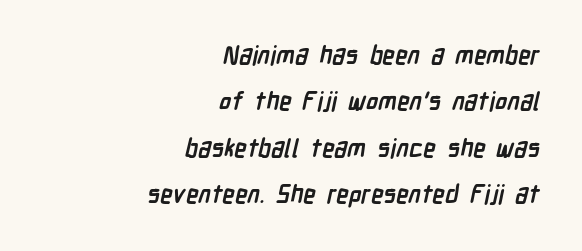
Q: Is the text bold? A: Yes.
Q: Is the text underlined? A: No.
Q: How is the paragraph aligned? A: Right-aligned.
Q: Is the spacing between letters normal or unusually wide? A: Normal.
